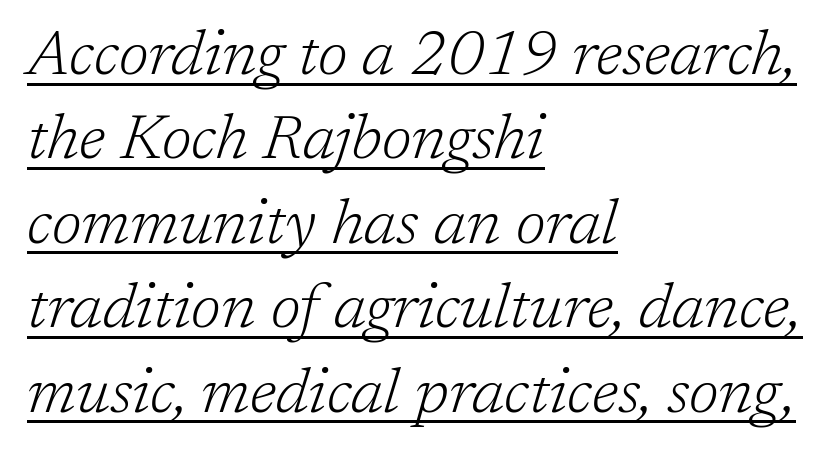
Q: Is the text bold? A: No.
Q: Is the text italic (slanted)? A: Yes, it leans right by about 17 degrees.
Q: Is the typeface a serif or a sans-serif typeface? A: Serif.
Q: Is the text underlined? A: Yes.
Q: How is the paragraph aligned? A: Left-aligned.
Q: Is the spacing between letters normal or unusually wide? A: Normal.
Q: Is the spacing between lines tight, normal or loose? A: Normal.
Q: Width (condensed, normal, or wide)? A: Normal.
Q: Stroke contrast? A: Low.
Q: x-height? A: Medium.
Q: Monospaced? A: No.
